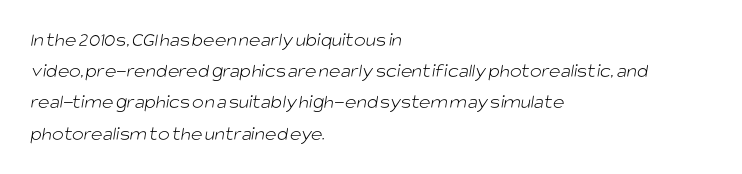
{"bold": "no", "underline": "no", "align": "left", "line_spacing": "normal", "line_spacing_ratio": 1.56, "letter_spacing": "normal", "letter_spacing_em": 0.0, "glyph_px": 20}
